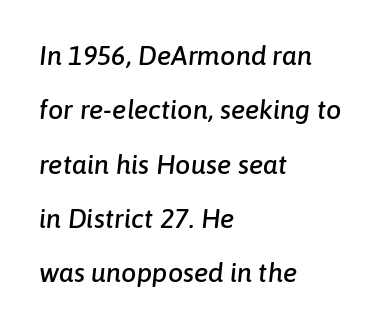
{"italic": "yes", "lean": "right", "slant_degrees": 6, "underline": "no", "align": "left", "line_spacing": "loose", "line_spacing_ratio": 2.01, "letter_spacing": "normal", "letter_spacing_em": 0.0, "glyph_px": 27}
